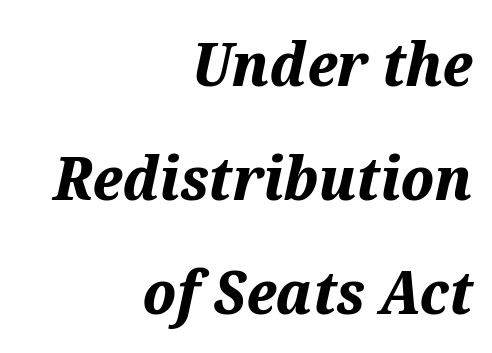
{"italic": "yes", "lean": "right", "slant_degrees": 12, "bold": "yes", "weight": "bold", "width": "normal", "stroke_contrast": "medium", "x_height": "medium", "monospaced": "no", "underline": "no", "align": "right", "line_spacing_ratio": 1.87, "letter_spacing": "normal", "letter_spacing_em": 0.0, "glyph_px": 61}
